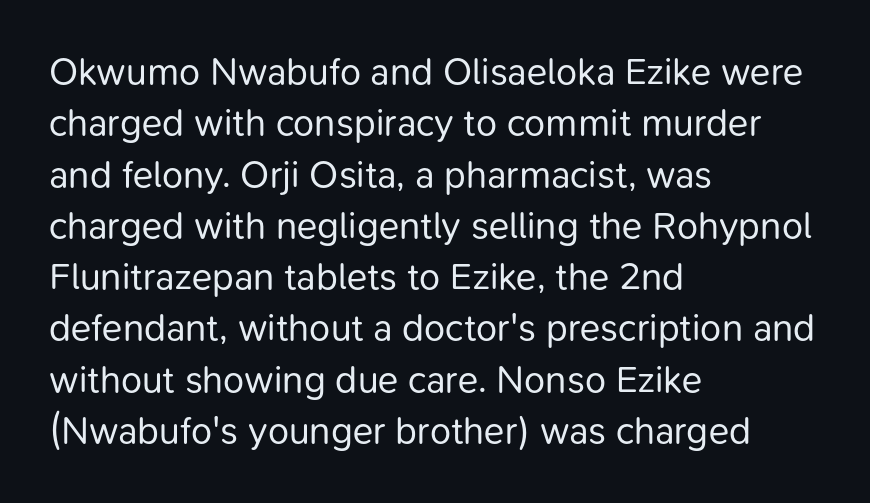
Q: Is the text bold? A: No.
Q: Is the text italic (slanted)? A: No, it is upright.
Q: Is the typeface a serif or a sans-serif typeface? A: Sans-serif.
Q: Is the text underlined? A: No.
Q: How is the paragraph aligned? A: Left-aligned.
Q: Is the spacing between letters normal or unusually wide? A: Normal.
Q: Is the spacing between lines tight, normal or loose? A: Normal.
Q: Width (condensed, normal, or wide)? A: Normal.
Q: Stroke contrast? A: Low.
Q: x-height? A: Medium.
Q: Monospaced? A: No.
